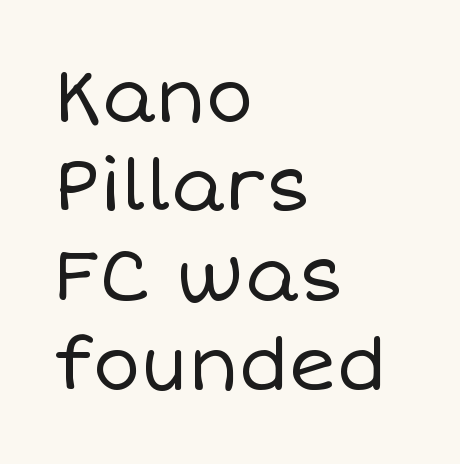
The image shows 72 px regular-weight type, upright; set left-aligned, line spacing 1.24x, normal letter spacing, not underlined; low stroke contrast and a large x-height.
